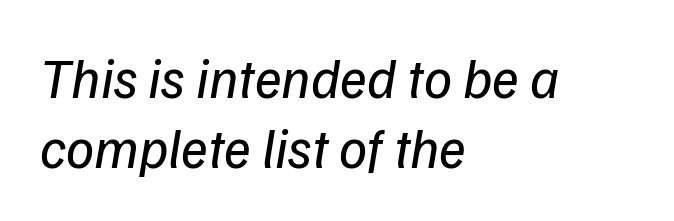
The image shows 56 px regular-weight sans-serif type; set left-aligned, normal line spacing (1.25x), normal letter spacing, not underlined; low stroke contrast and a medium x-height.
